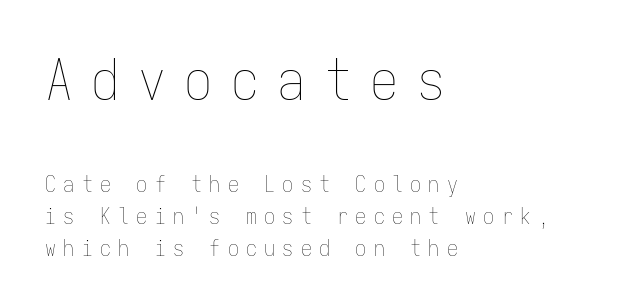
The image shows 56 px thin, condensed type, upright, monospaced; set left-aligned, normal line spacing (1.44x), unusually wide letter spacing (+0.33 em), not underlined; the first (top) block is 2.55x larger; low stroke contrast and a medium x-height.
